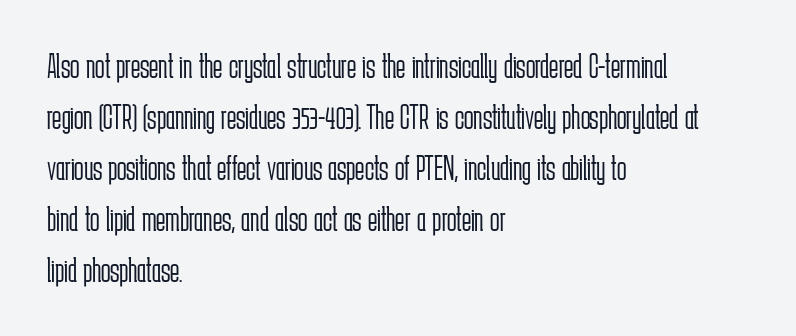
Q: Is the text bold? A: No.
Q: Is the text italic (slanted)? A: No, it is upright.
Q: Is the typeface a serif or a sans-serif typeface? A: Sans-serif.
Q: Is the text underlined? A: No.
Q: How is the paragraph aligned? A: Left-aligned.
Q: Is the spacing between letters normal or unusually wide? A: Normal.
Q: Is the spacing between lines tight, normal or loose? A: Normal.
Q: Width (condensed, normal, or wide)? A: Condensed.
Q: Stroke contrast? A: Low.
Q: x-height? A: Medium.
Q: Monospaced? A: No.
